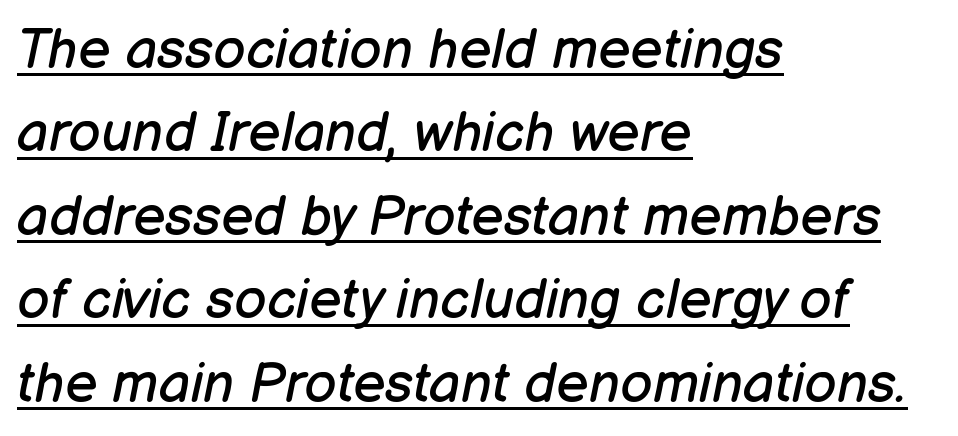
{"italic": "yes", "lean": "right", "slant_degrees": 12, "bold": "no", "weight": "regular", "width": "normal", "stroke_contrast": "low", "x_height": "medium", "monospaced": "no", "underline": "yes", "align": "left", "line_spacing": "normal", "line_spacing_ratio": 1.49, "letter_spacing": "normal", "letter_spacing_em": 0.0, "glyph_px": 56}
